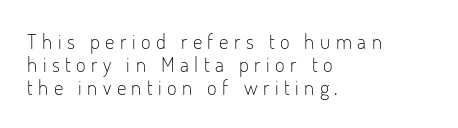
{"italic": "no", "bold": "no", "underline": "no", "align": "left", "line_spacing": "tight", "line_spacing_ratio": 1.1, "letter_spacing": "wide", "letter_spacing_em": 0.26, "glyph_px": 21}
